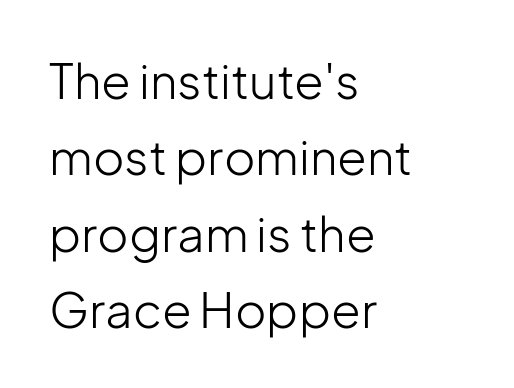
{"serif": "no", "italic": "no", "bold": "no", "weight": "light", "width": "normal", "stroke_contrast": "low", "x_height": "medium", "monospaced": "no", "underline": "no", "align": "left", "line_spacing": "normal", "line_spacing_ratio": 1.59, "letter_spacing": "normal", "letter_spacing_em": 0.0, "glyph_px": 48}
